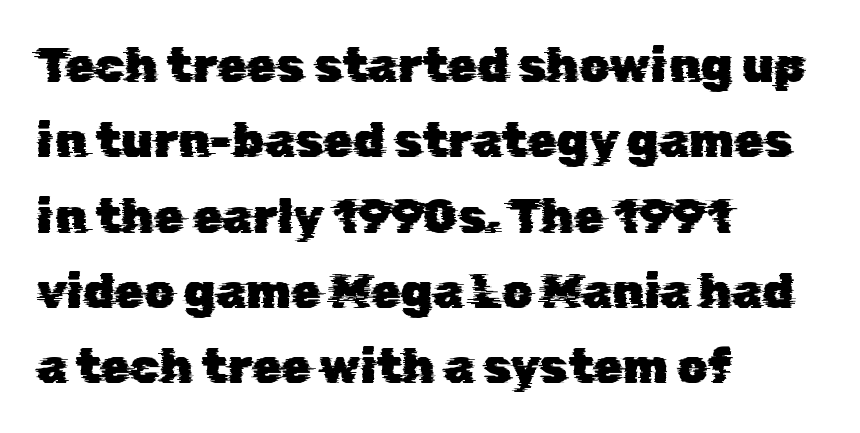
The image shows 48 px sans-serif type; set left-aligned, normal line spacing (1.57x), normal letter spacing, not underlined; low stroke contrast and a medium x-height.
